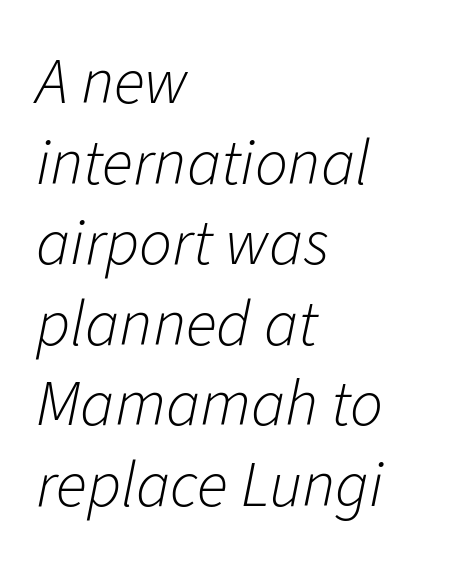
Q: Is the text bold? A: No.
Q: Is the text italic (slanted)? A: Yes, it leans right by about 11 degrees.
Q: Is the text underlined? A: No.
Q: How is the paragraph aligned? A: Left-aligned.
Q: Is the spacing between letters normal or unusually wide? A: Normal.
Q: Width (condensed, normal, or wide)? A: Normal.
Q: Stroke contrast? A: Low.
Q: x-height? A: Medium.
Q: Monospaced? A: No.
